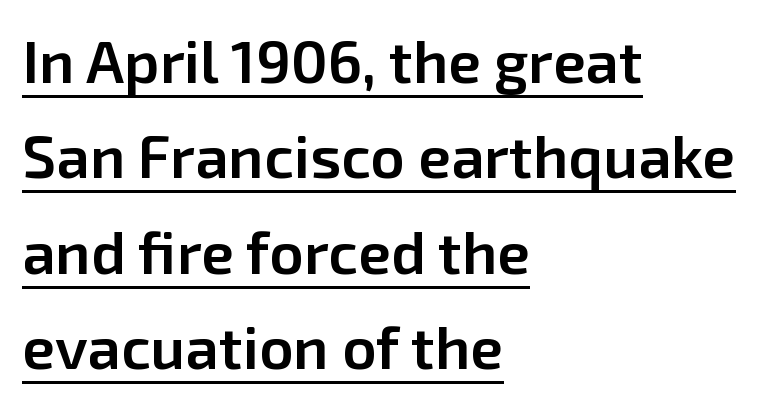
Q: Is the text bold? A: Semi-bold.
Q: Is the text italic (slanted)? A: No, it is upright.
Q: Is the typeface a serif or a sans-serif typeface? A: Sans-serif.
Q: Is the text underlined? A: Yes.
Q: How is the paragraph aligned? A: Left-aligned.
Q: Is the spacing between letters normal or unusually wide? A: Normal.
Q: Is the spacing between lines tight, normal or loose? A: Normal.
Q: Width (condensed, normal, or wide)? A: Normal.
Q: Stroke contrast? A: Low.
Q: x-height? A: Medium.
Q: Monospaced? A: No.
